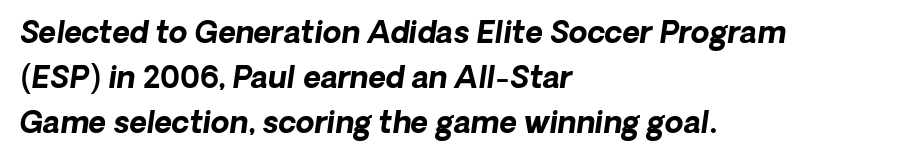
{"serif": "no", "bold": "yes", "weight": "bold", "width": "normal", "stroke_contrast": "low", "x_height": "medium", "monospaced": "no", "underline": "no", "align": "left", "line_spacing": "normal", "line_spacing_ratio": 1.5, "letter_spacing": "normal", "letter_spacing_em": 0.0, "glyph_px": 30}
